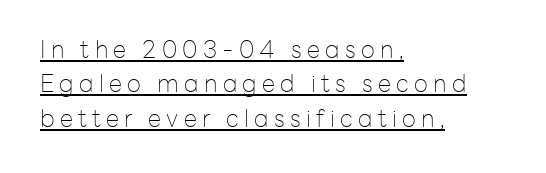
The image shows 24 px text type, upright; set left-aligned, normal line spacing (1.43x), unusually wide letter spacing (+0.22 em), underlined.
